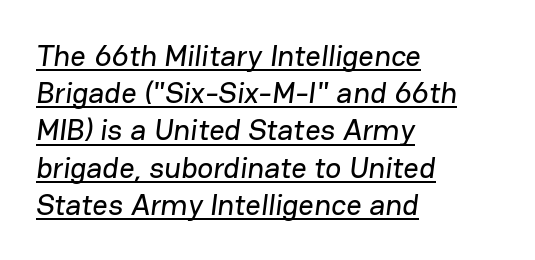
Each letter's strokes conclude bluntly, with no projecting serifs. Spacing verdict: proportional, widths tailored to each character. A student would call this left alignment; a typographer would say flush left, rag right. Emphasis is given by a line drawn under the lettering.
